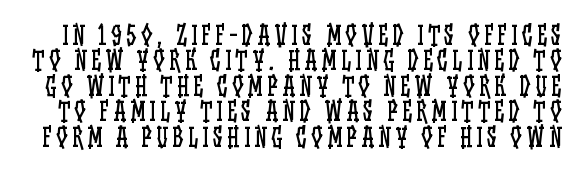
Q: Is the text bold? A: No.
Q: Is the text italic (slanted)? A: No, it is upright.
Q: Is the text underlined? A: No.
Q: Is the spacing between lines tight, normal or loose? A: Tight.
